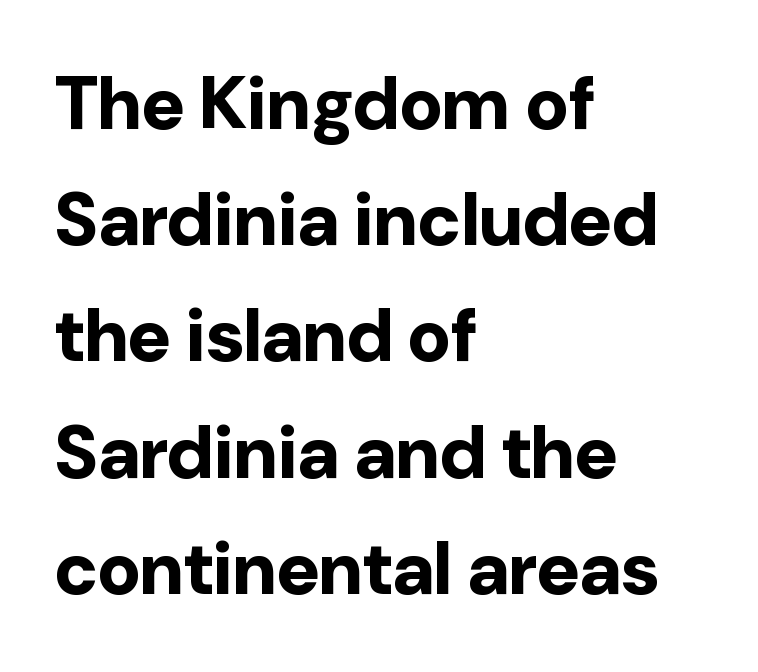
Q: Is the text bold? A: Yes.
Q: Is the text italic (slanted)? A: No, it is upright.
Q: Is the typeface a serif or a sans-serif typeface? A: Sans-serif.
Q: Is the text underlined? A: No.
Q: How is the paragraph aligned? A: Left-aligned.
Q: Is the spacing between letters normal or unusually wide? A: Normal.
Q: Is the spacing between lines tight, normal or loose? A: Normal.
Q: Width (condensed, normal, or wide)? A: Normal.
Q: Stroke contrast? A: Low.
Q: x-height? A: Medium.
Q: Monospaced? A: No.
